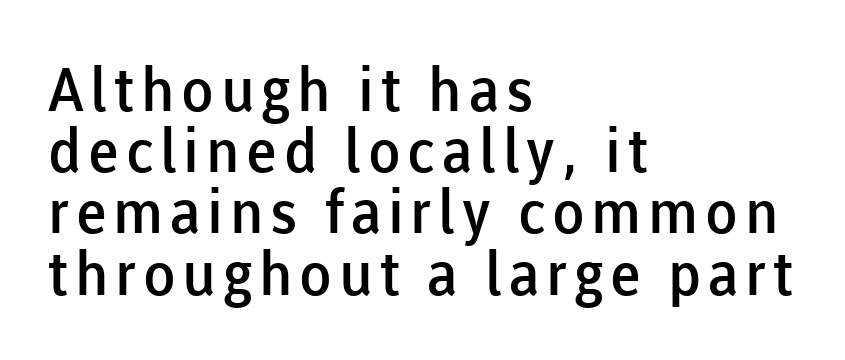
The image shows 60 px semibold sans-serif type, upright; set left-aligned, tight line spacing (1.02x), not underlined; low stroke contrast and a medium x-height.
